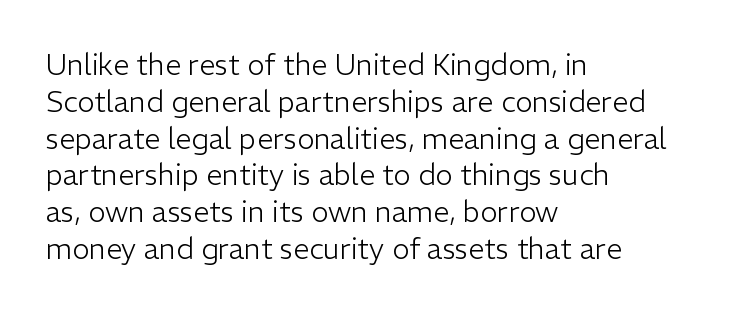
Q: Is the text bold? A: No.
Q: Is the text italic (slanted)? A: No, it is upright.
Q: Is the typeface a serif or a sans-serif typeface? A: Sans-serif.
Q: Is the text underlined? A: No.
Q: How is the paragraph aligned? A: Left-aligned.
Q: Is the spacing between letters normal or unusually wide? A: Normal.
Q: Is the spacing between lines tight, normal or loose? A: Normal.
Q: Width (condensed, normal, or wide)? A: Normal.
Q: Stroke contrast? A: Low.
Q: x-height? A: Medium.
Q: Monospaced? A: No.
